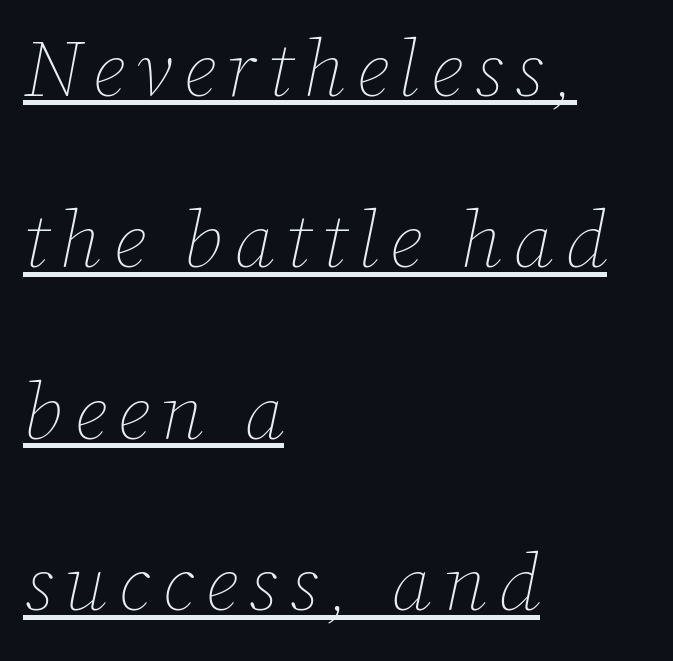
{"italic": "yes", "lean": "right", "slant_degrees": 12, "bold": "no", "weight": "thin", "width": "normal", "stroke_contrast": "low", "x_height": "medium", "monospaced": "no", "underline": "yes", "align": "left", "line_spacing": "loose", "line_spacing_ratio": 2.17, "glyph_px": 79}
